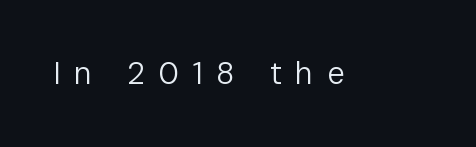
The font's upright variant was chosen for this text. In terms of letterform style, serifs are entirely absent. The face used here is proportionally spaced, like ordinary book or web type. The space beneath each line is pristine and unruled.
